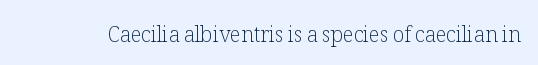
The passage shown is not underscored anywhere. The font's upright variant was chosen for this text. Stems here are at most as thick as an everyday book face. Observe the ordinary spacing: letters are neighbours, not strangers.
